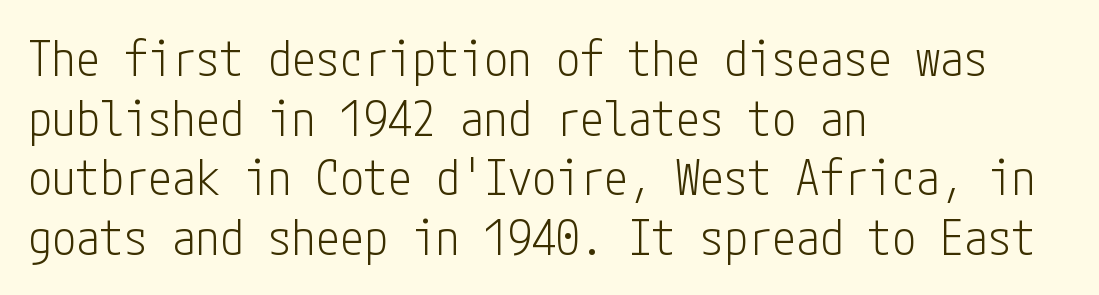
{"serif": "no", "italic": "no", "bold": "no", "weight": "light", "width": "condensed", "stroke_contrast": "low", "x_height": "medium", "underline": "no", "align": "left", "line_spacing_ratio": 1.24, "letter_spacing": "normal", "letter_spacing_em": 0.0, "glyph_px": 48}
